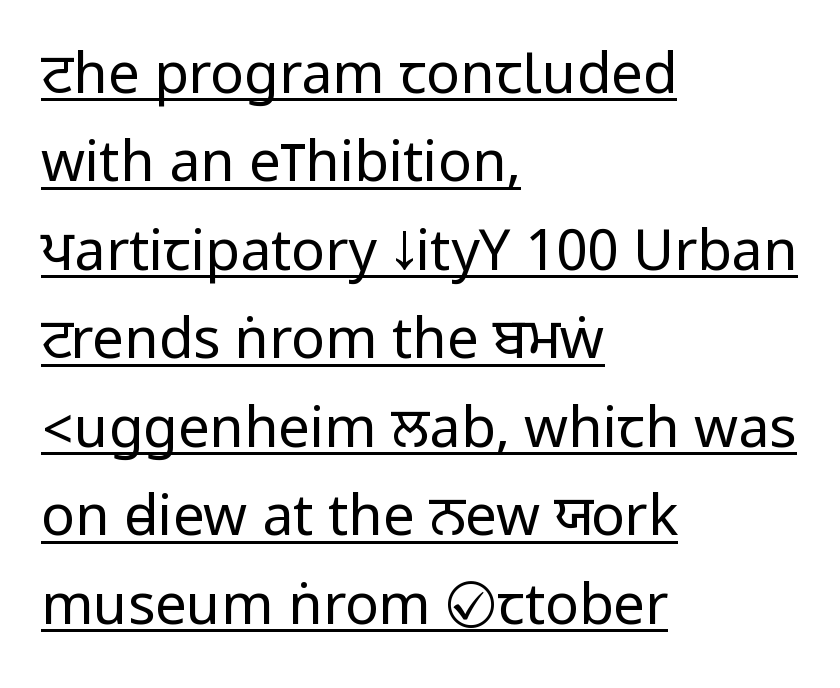
Q: Is the text bold? A: No.
Q: Is the text italic (slanted)? A: No, it is upright.
Q: Is the typeface a serif or a sans-serif typeface? A: Sans-serif.
Q: Is the text underlined? A: Yes.
Q: How is the paragraph aligned? A: Left-aligned.
Q: Is the spacing between letters normal or unusually wide? A: Normal.
Q: Is the spacing between lines tight, normal or loose? A: Normal.
Q: Width (condensed, normal, or wide)? A: Condensed.
Q: Stroke contrast? A: Low.
